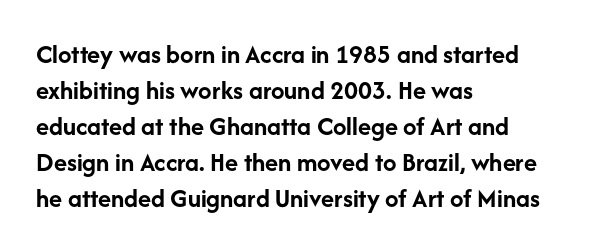
{"italic": "no", "bold": "yes", "underline": "no", "align": "left", "line_spacing": "normal", "line_spacing_ratio": 1.33, "letter_spacing": "normal", "letter_spacing_em": 0.0, "glyph_px": 27}
